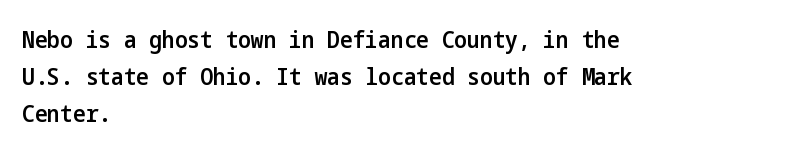
Leading matches the norm, producing a regular column. This is roman type, the default non-slanted kind. Students, note that the glyphs here touch the page at normal intervals. Anything drawn beneath the words? Only blank space.
